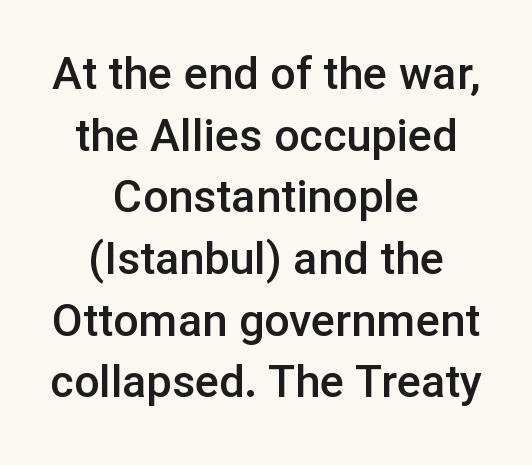
Q: Is the text bold? A: Semi-bold.
Q: Is the text italic (slanted)? A: No, it is upright.
Q: Is the typeface a serif or a sans-serif typeface? A: Sans-serif.
Q: Is the text underlined? A: No.
Q: How is the paragraph aligned? A: Centered.
Q: Is the spacing between letters normal or unusually wide? A: Normal.
Q: Is the spacing between lines tight, normal or loose? A: Normal.
Q: Width (condensed, normal, or wide)? A: Normal.
Q: Stroke contrast? A: Low.
Q: x-height? A: Medium.
Q: Monospaced? A: No.
